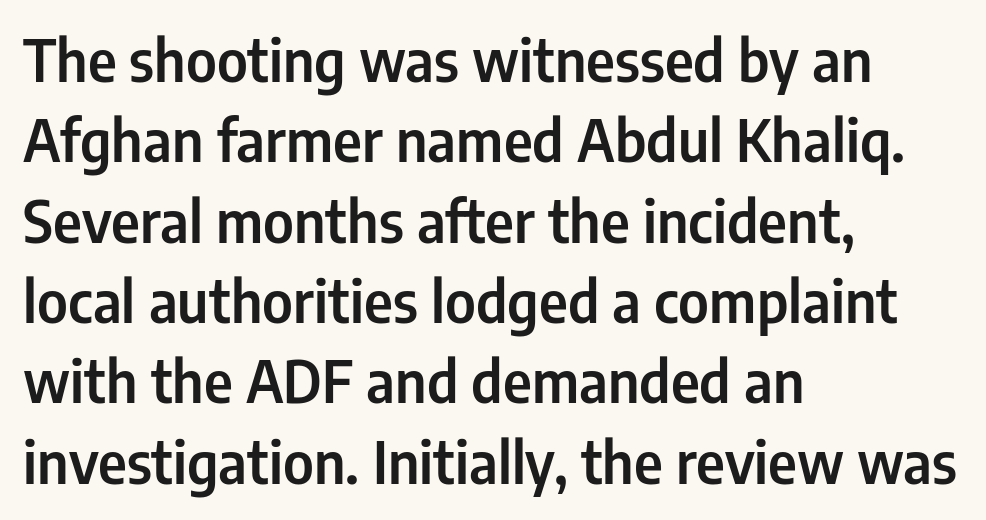
In terms of letterspacing, this is plain default setting. Beneath every word, the page is bare. The leading is moderate, giving the passage an even texture. Looks like regular typesetting: each glyph gets only the width it needs.
